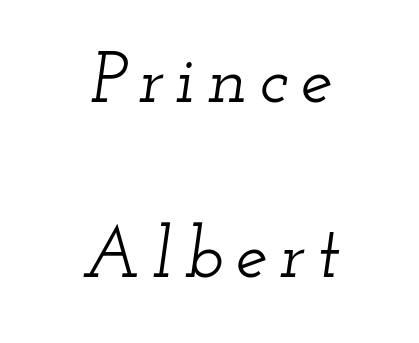
The image shows 72 px wide serif type, italic (leaning right); set centered, loose line spacing (2.43x), not underlined; low stroke contrast and a small x-height.
